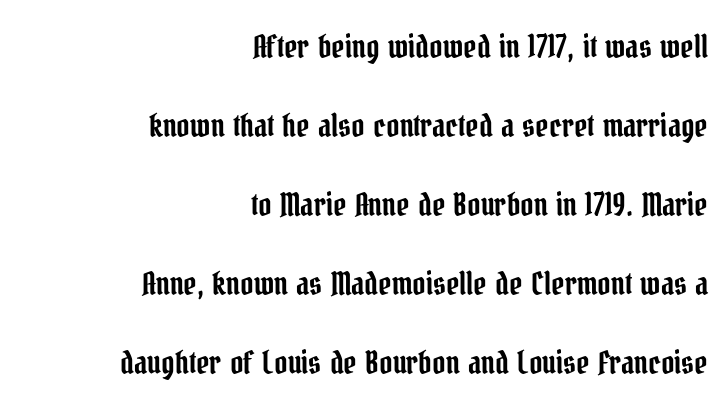
Q: Is the text italic (slanted)? A: No, it is upright.
Q: Is the typeface a serif or a sans-serif typeface? A: Serif.
Q: Is the text underlined? A: No.
Q: How is the paragraph aligned? A: Right-aligned.
Q: Is the spacing between letters normal or unusually wide? A: Normal.
Q: Is the spacing between lines tight, normal or loose? A: Loose.
Q: Width (condensed, normal, or wide)? A: Condensed.
Q: Stroke contrast? A: Low.
Q: x-height? A: Medium.
Q: Monospaced? A: No.
